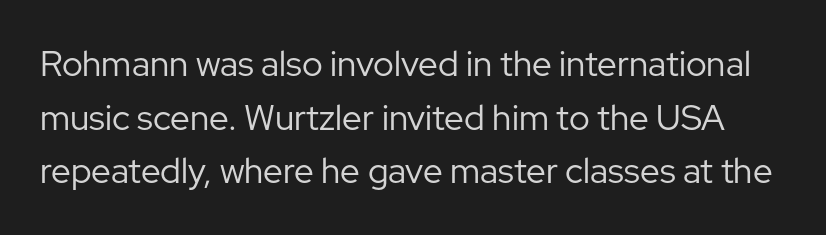
Students, observe: this is what conventionally led text looks like. Here the designer chose a conventional face with non-uniform glyph widths. This is roman type, the default non-slanted kind. Glance below the letters and you will spot only blank space. Weight class: somewhere from thin through regular.
